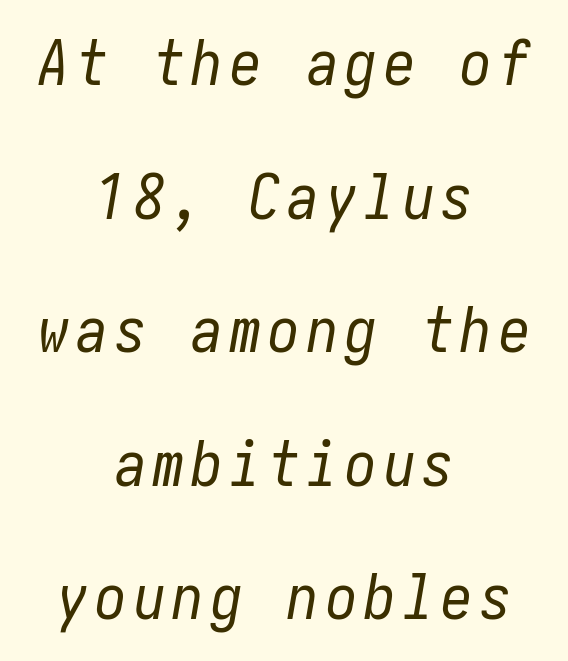
{"italic": "yes", "lean": "right", "slant_degrees": 10, "bold": "no", "weight": "regular", "width": "condensed", "stroke_contrast": "low", "x_height": "medium", "underline": "no", "align": "center", "line_spacing": "loose", "line_spacing_ratio": 2.12, "glyph_px": 63}
